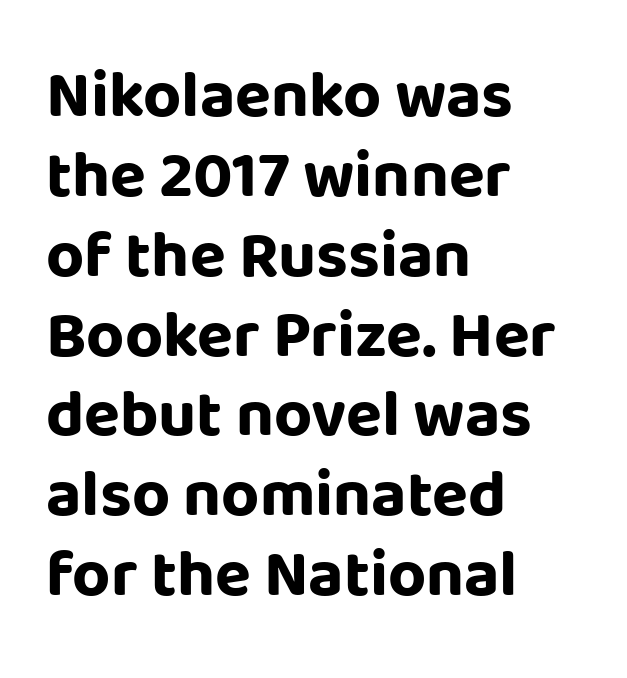
The image shows 66 px bold sans-serif type, upright; set left-aligned, line spacing 1.21x, normal letter spacing, not underlined; low stroke contrast and a large x-height.
